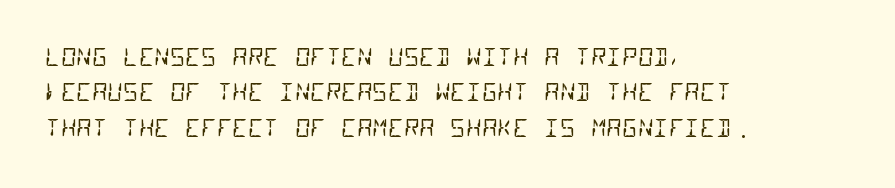
Decoration check: the copy has no underline. Words appear dense and cohesive because spacing is normal. Evenly set lines give the paragraph a standard silhouette. Is the block centered? No — it sits flush against the left margin.
